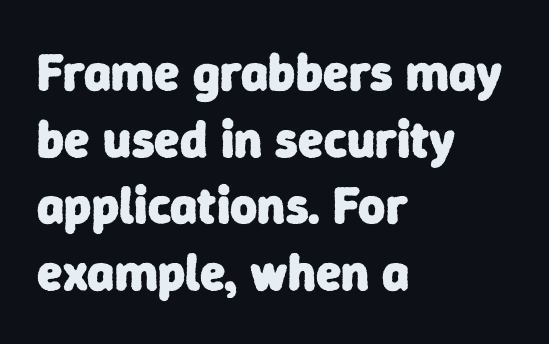
Q: Is the text bold? A: Yes.
Q: Is the typeface a serif or a sans-serif typeface? A: Sans-serif.
Q: Is the text underlined? A: No.
Q: How is the paragraph aligned? A: Left-aligned.
Q: Is the spacing between letters normal or unusually wide? A: Normal.
Q: Is the spacing between lines tight, normal or loose? A: Normal.
Q: Width (condensed, normal, or wide)? A: Normal.
Q: Stroke contrast? A: Low.
Q: x-height? A: Medium.
Q: Monospaced? A: No.
